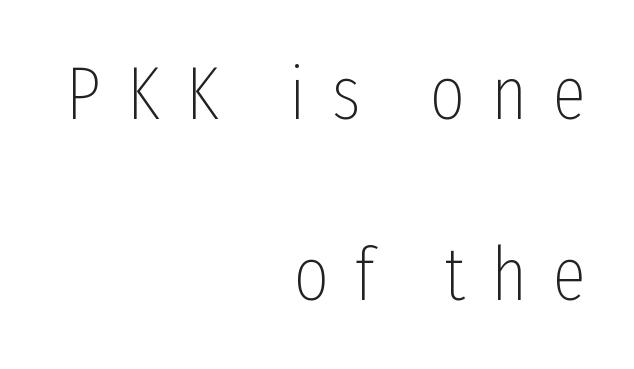
Q: Is the text bold? A: No.
Q: Is the text italic (slanted)? A: No, it is upright.
Q: Is the typeface a serif or a sans-serif typeface? A: Sans-serif.
Q: Is the text underlined? A: No.
Q: How is the paragraph aligned? A: Right-aligned.
Q: Is the spacing between letters normal or unusually wide? A: Unusually wide.
Q: Is the spacing between lines tight, normal or loose? A: Loose.
Q: Width (condensed, normal, or wide)? A: Condensed.
Q: Stroke contrast? A: Low.
Q: x-height? A: Medium.
Q: Monospaced? A: No.
